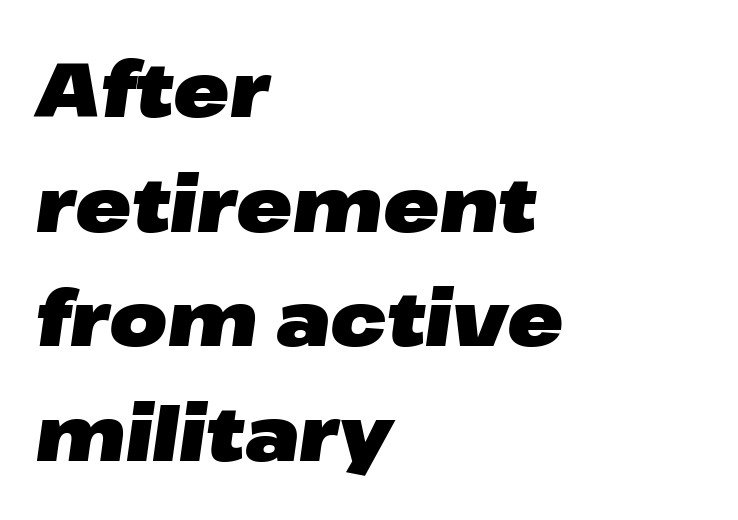
Q: Is the text bold? A: Yes.
Q: Is the text italic (slanted)? A: Yes, it leans right by about 8 degrees.
Q: Is the text underlined? A: No.
Q: How is the paragraph aligned? A: Left-aligned.
Q: Is the spacing between letters normal or unusually wide? A: Normal.
Q: Is the spacing between lines tight, normal or loose? A: Normal.
Q: Width (condensed, normal, or wide)? A: Wide.
Q: Stroke contrast? A: Low.
Q: x-height? A: Medium.
Q: Monospaced? A: No.
